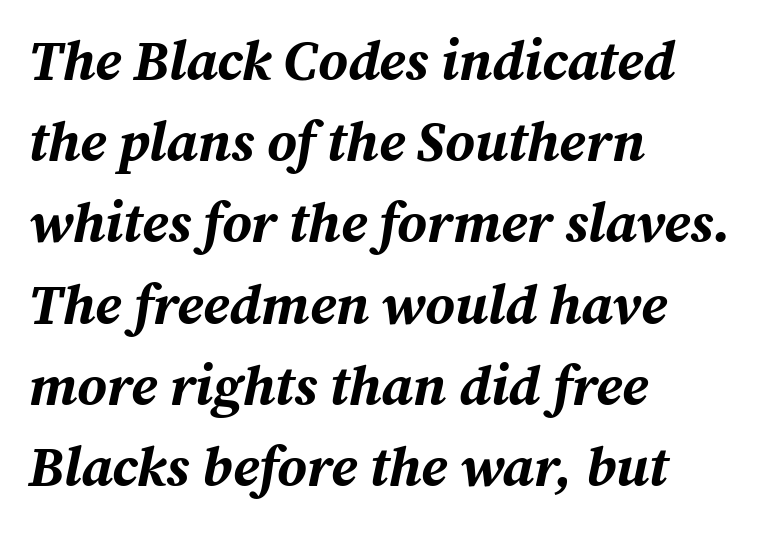
The image shows 56 px bold type, italic (leaning right); set left-aligned, normal line spacing (1.45x), normal letter spacing, not underlined; medium stroke contrast and a medium x-height.
